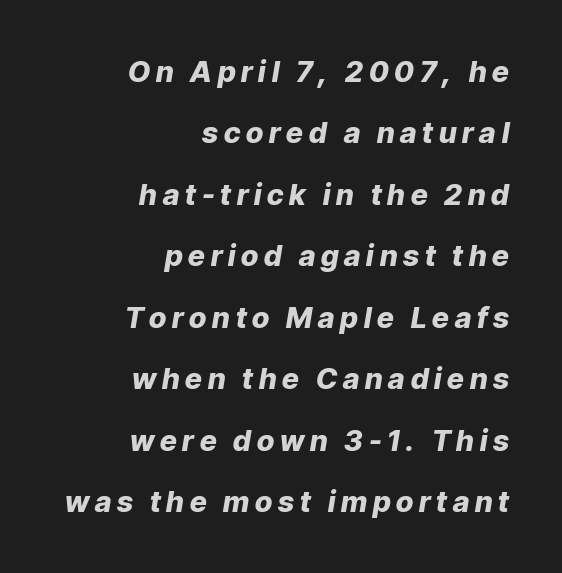
The image shows 29 px heavy type, italic (leaning right); set right-aligned, loose line spacing (2.12x), unusually wide letter spacing (+0.2 em), not underlined; low stroke contrast and a medium x-height.
